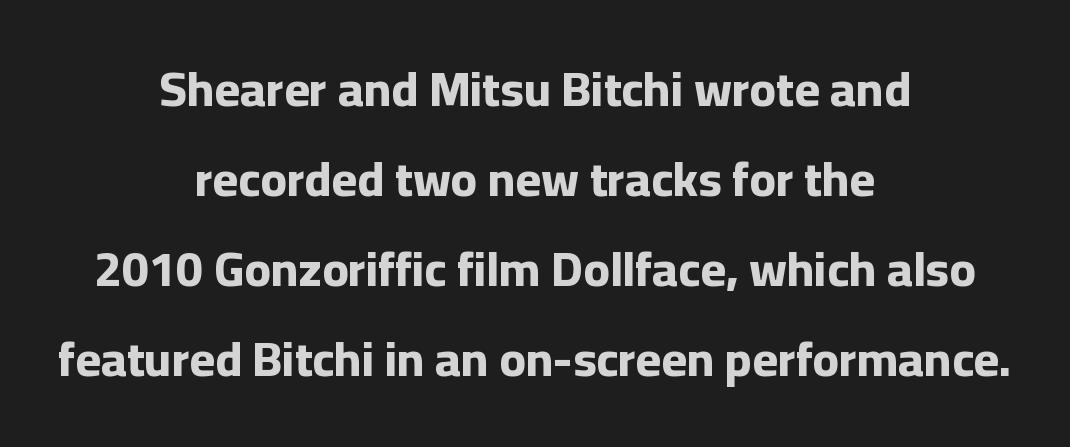
{"serif": "no", "italic": "no", "bold": "yes", "weight": "bold", "width": "normal", "stroke_contrast": "low", "x_height": "medium", "monospaced": "no", "underline": "no", "align": "center", "line_spacing_ratio": 1.84, "letter_spacing": "normal", "letter_spacing_em": 0.0, "glyph_px": 49}
